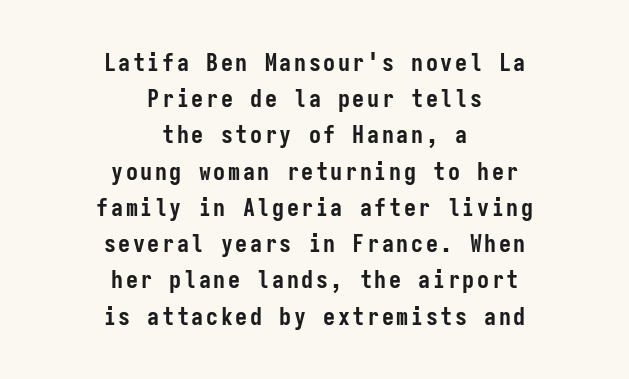
The passage shown is not underscored anywhere. Rendered with straight, roman letterforms. The sample has been set heavy, in full bold. Regarding leading, the lines here are spaced in the standard way. The lines are quadded center.
